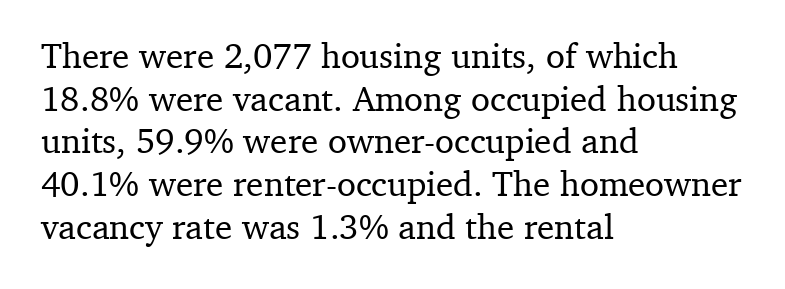
The words here are not underlined. Think of a printed novel: that variable character pitch is what you see here. Every stem runs plumb, perpendicular to the baseline. Typeset ragged right — the left edge is the straight one.
